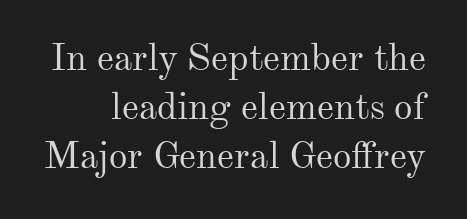
{"serif": "yes", "italic": "no", "bold": "no", "weight": "regular", "width": "normal", "stroke_contrast": "medium", "x_height": "small", "monospaced": "no", "underline": "no", "line_spacing": "normal", "line_spacing_ratio": 1.33, "letter_spacing": "normal", "letter_spacing_em": 0.0, "glyph_px": 37}
